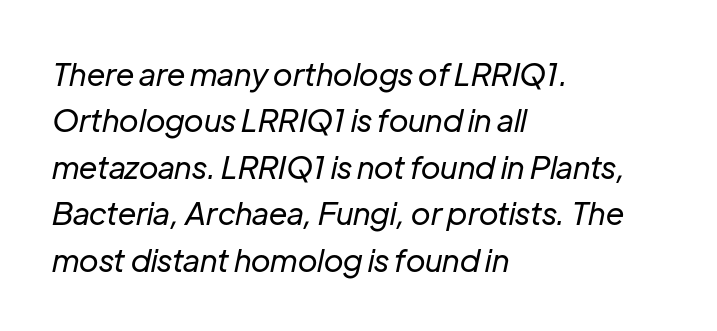
{"italic": "yes", "lean": "right", "slant_degrees": 12, "bold": "no", "weight": "regular", "width": "normal", "stroke_contrast": "low", "x_height": "medium", "monospaced": "no", "underline": "no", "align": "left", "line_spacing": "normal", "line_spacing_ratio": 1.5, "letter_spacing": "normal", "letter_spacing_em": 0.0, "glyph_px": 31}
